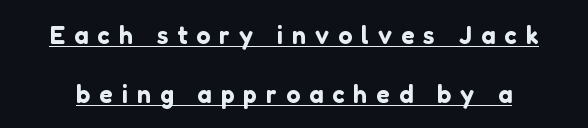
The image shows 25 px text type, upright; set loose line spacing (2.36x), unusually wide letter spacing (+0.36 em), underlined.
